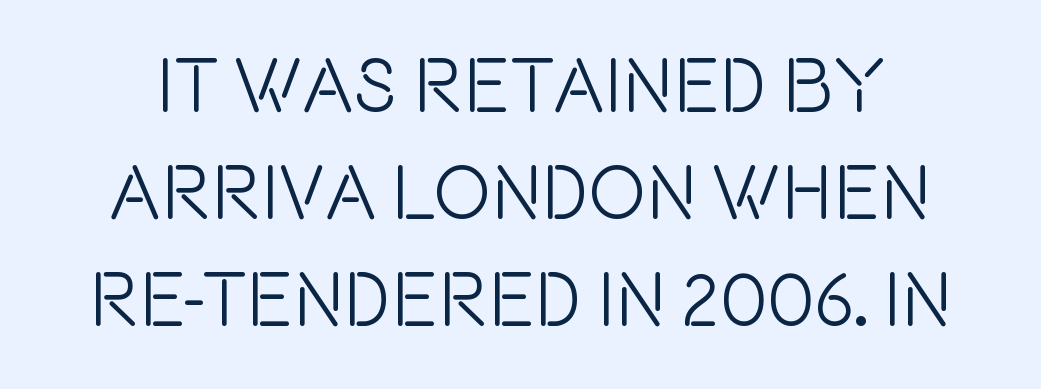
{"serif": "no", "italic": "no", "width": "condensed", "x_height": "large", "monospaced": "no", "underline": "no", "line_spacing": "normal", "line_spacing_ratio": 1.39, "letter_spacing": "normal", "letter_spacing_em": 0.0, "glyph_px": 77}
